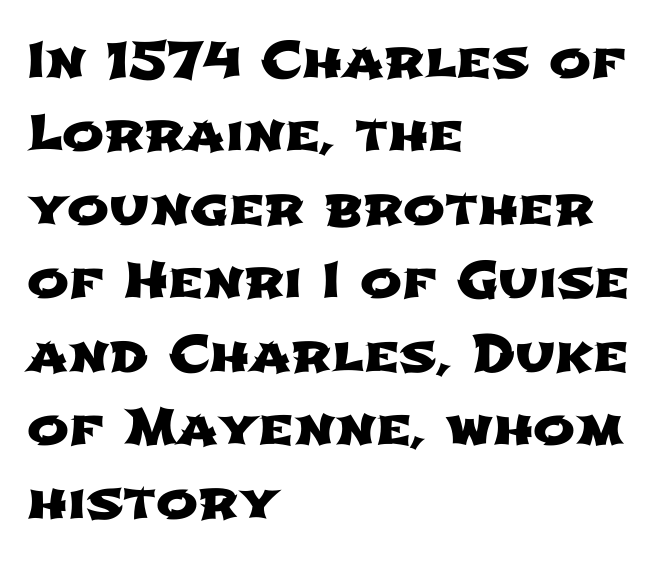
The image shows 50 px wide sans-serif type; set left-aligned, normal line spacing (1.47x), normal letter spacing, not underlined; low stroke contrast and a medium x-height.
